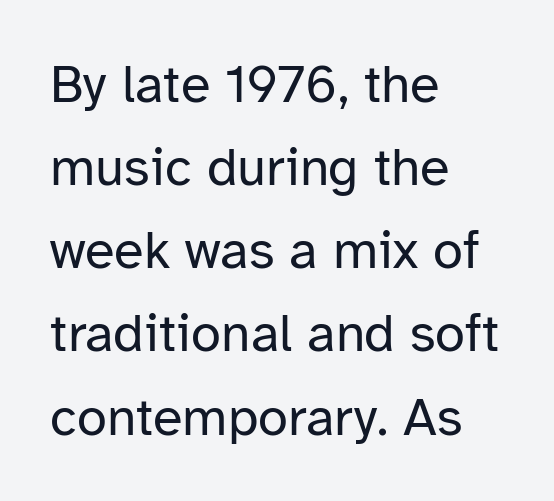
Left-aligned paragraph, ragged on the right. The line texture is even and compact thanks to regular tracking. Whoever set this chose a conventional vertical rhythm. Glance below the letters and you will spot only blank space. You could not count columns in this text — the font is proportionally spaced.
